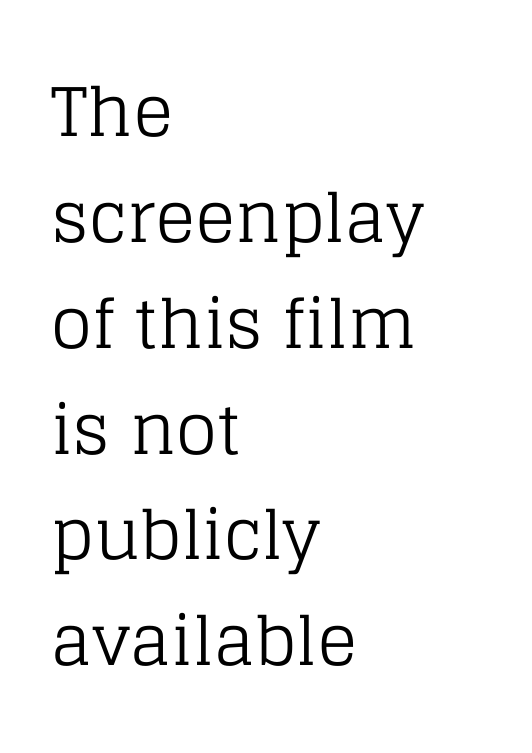
Q: Is the text bold? A: No.
Q: Is the text italic (slanted)? A: No, it is upright.
Q: Is the typeface a serif or a sans-serif typeface? A: Serif.
Q: Is the text underlined? A: No.
Q: How is the paragraph aligned? A: Left-aligned.
Q: Is the spacing between letters normal or unusually wide? A: Normal.
Q: Is the spacing between lines tight, normal or loose? A: Normal.
Q: Width (condensed, normal, or wide)? A: Normal.
Q: Stroke contrast? A: Low.
Q: x-height? A: Large.
Q: Monospaced? A: No.
